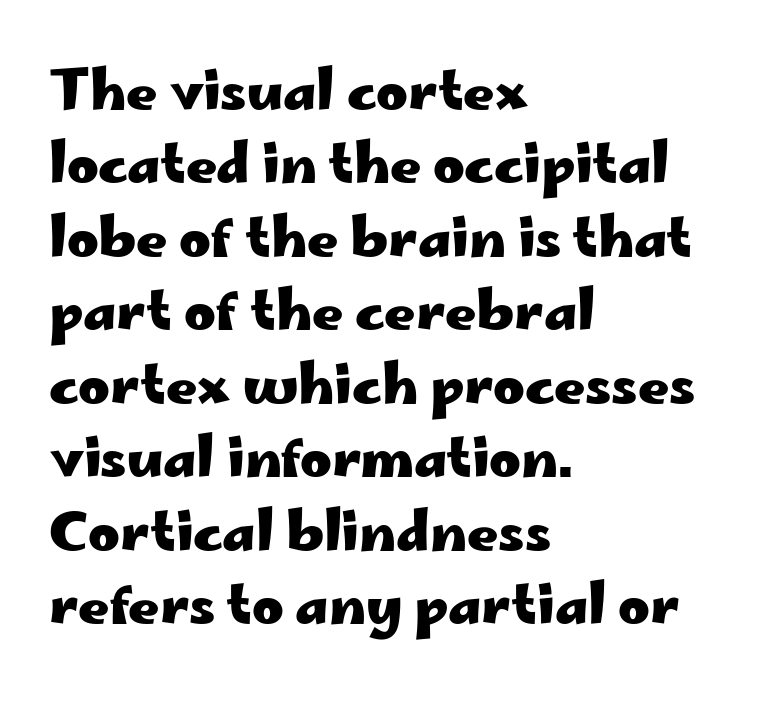
A typesetter would call this zero additional tracking. The foot of each line stays bare and open. Nope, not italic — everything's standing straight. The face used here is proportionally spaced, like ordinary book or web type.
